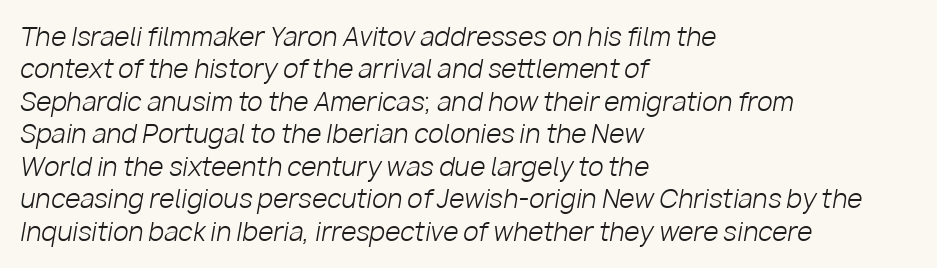
The image shows 25 px text type, italic (leaning right); set left-aligned, normal line spacing (1.3x), normal letter spacing, not underlined.
